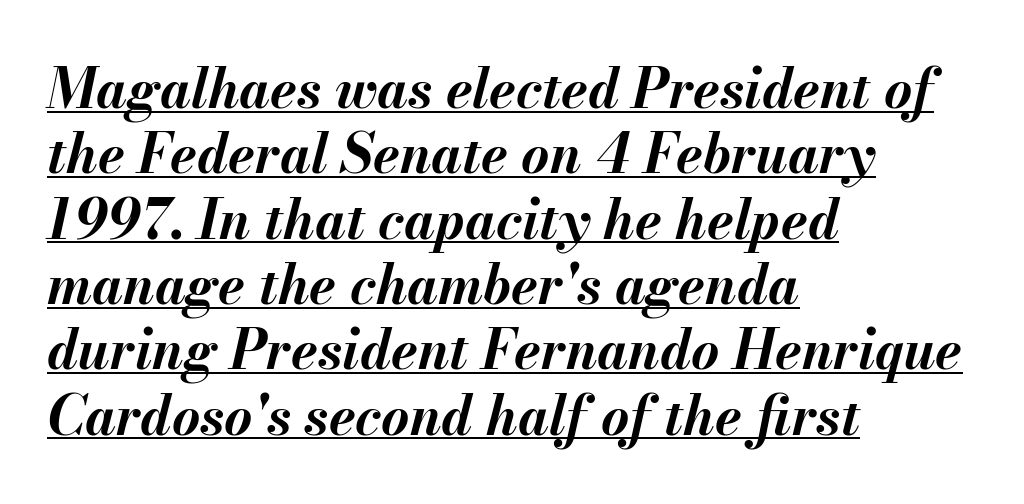
The image shows 54 px bold type, italic (leaning right); set left-aligned, line spacing 1.21x, normal letter spacing, underlined; medium stroke contrast and a small x-height.
